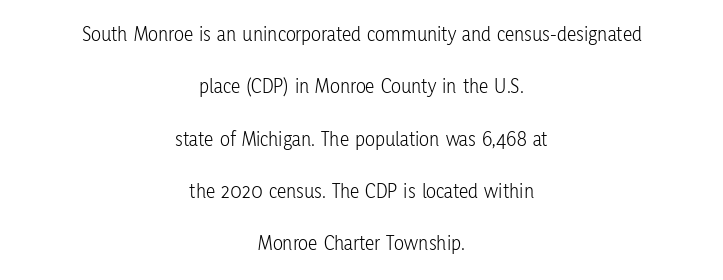
Q: Is the text bold? A: No.
Q: Is the text italic (slanted)? A: No, it is upright.
Q: Is the text underlined? A: No.
Q: How is the paragraph aligned? A: Centered.
Q: Is the spacing between letters normal or unusually wide? A: Normal.
Q: Is the spacing between lines tight, normal or loose? A: Loose.
